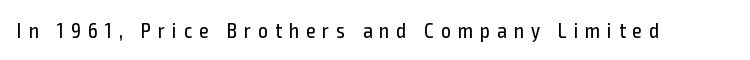
{"italic": "no", "bold": "no", "underline": "no", "letter_spacing": "wide", "letter_spacing_em": 0.34, "glyph_px": 21}
